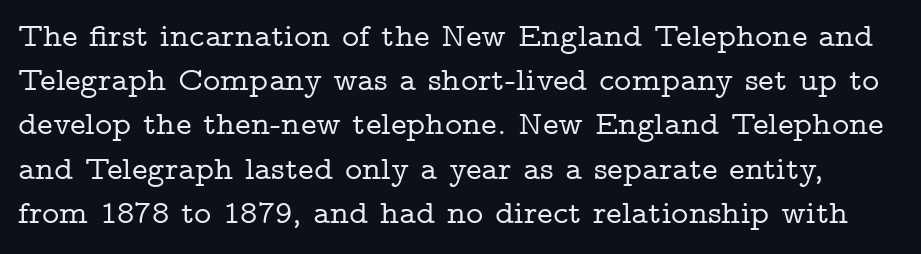
{"serif": "yes", "italic": "no", "width": "wide", "stroke_contrast": "low", "x_height": "medium", "monospaced": "no", "underline": "no", "line_spacing": "normal", "line_spacing_ratio": 1.34, "letter_spacing": "normal", "letter_spacing_em": 0.0, "glyph_px": 33}
